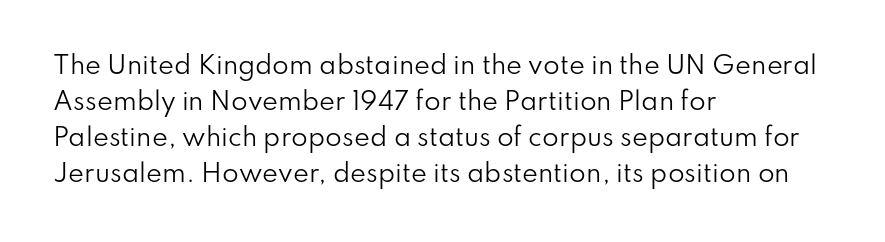
The image shows 24 px text type, upright; set left-aligned, normal line spacing (1.5x), normal letter spacing, not underlined.
